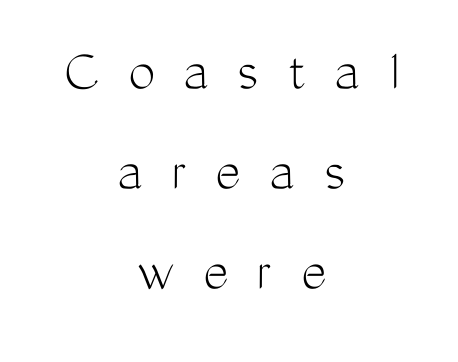
{"serif": "no", "italic": "no", "bold": "no", "weight": "light", "width": "condensed", "stroke_contrast": "medium", "x_height": "medium", "monospaced": "no", "underline": "no", "align": "center", "line_spacing": "normal", "line_spacing_ratio": 1.67, "letter_spacing": "wide", "letter_spacing_em": 0.47, "glyph_px": 60}
